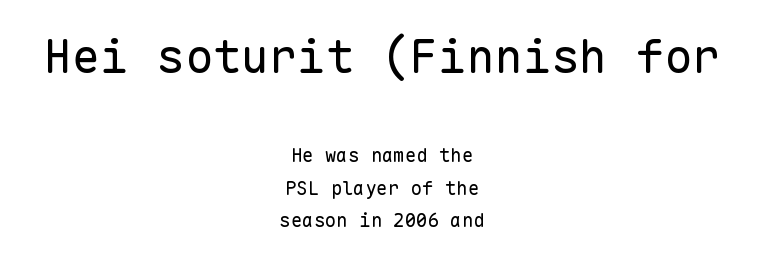
No word sits above an underline. This is the regular roman posture of the typeface. The composition opens big and finishes small. A student would call this center alignment; a typographer would say set centered. Normally led — the rows are evenly, conventionally spaced.
